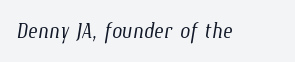
{"bold": "no", "weight": "light", "width": "condensed", "stroke_contrast": "low", "x_height": "medium", "monospaced": "no", "underline": "no", "letter_spacing": "normal", "letter_spacing_em": 0.0, "glyph_px": 29}
